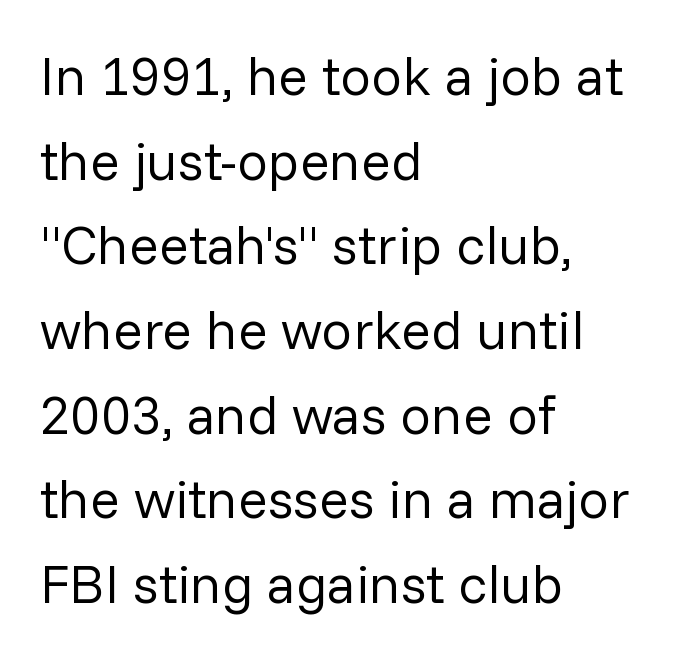
Here the designer chose a conventional face with non-uniform glyph widths. A typesetter would label this face a sans. A student would call this left alignment; a typographer would say flush left, rag right. No italicization has been applied; the sample stays upright.
